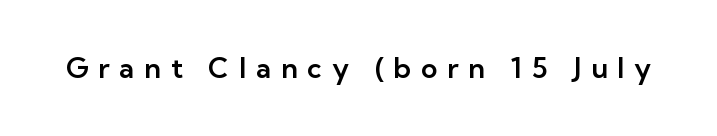
Unlike a traditional serif, this face leaves its strokes unadorned. Compared with typical body copy, the letter spacing here is much looser. Here the designer chose a conventional face with non-uniform glyph widths. A roman cut, with each character standing at attention. Only glyphs here, with clear space below each row.
